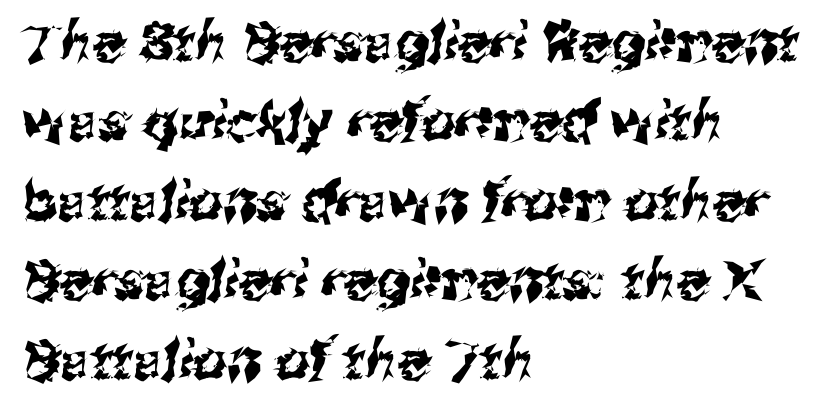
Q: Is the typeface a serif or a sans-serif typeface? A: Sans-serif.
Q: Is the text underlined? A: No.
Q: How is the paragraph aligned? A: Left-aligned.
Q: Is the spacing between letters normal or unusually wide? A: Normal.
Q: Is the spacing between lines tight, normal or loose? A: Normal.
Q: Width (condensed, normal, or wide)? A: Normal.
Q: Stroke contrast? A: Medium.
Q: x-height? A: Medium.
Q: Monospaced? A: No.
